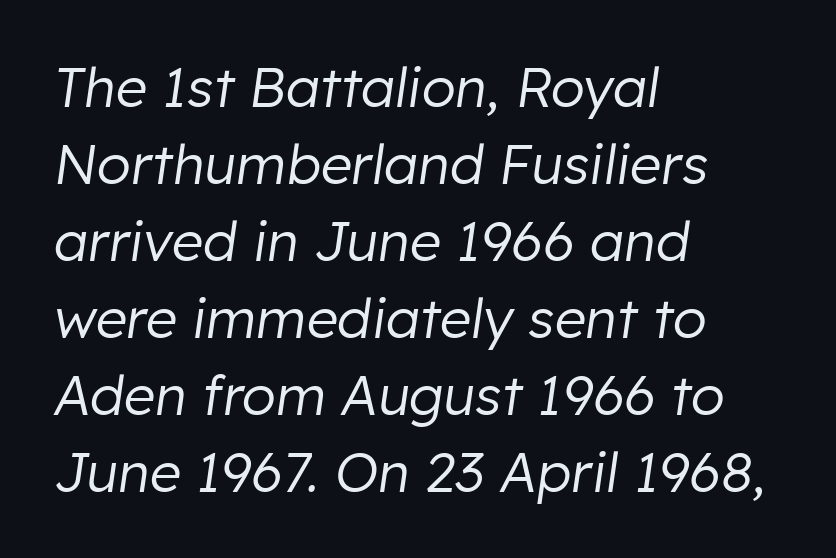
Honestly, the letter spacing is just normal — you wouldn't notice it. Vertical spacing — default. If you drew a ruler down the left edge, every line would touch it. Each letter keeps its own natural width here, so spacing adapts to shape. Underlining? Definitely not there.
